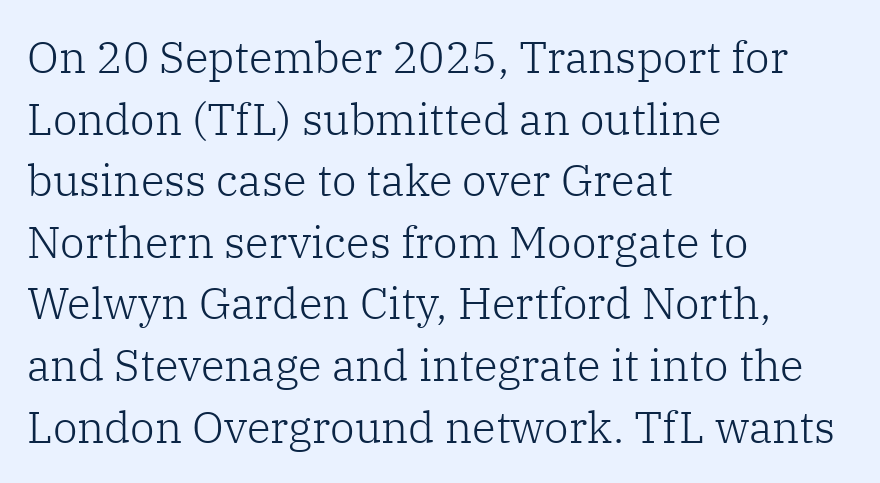
There is no visible air inserted between adjacent glyphs. A student would call this left alignment; a typographer would say flush left, rag right. The lettering stays uniformly vertical, giving the passage a roman look. To sum up the face: it has serifs. The glyphs are unaccompanied by any horizontal stroke below them. In terms of leading, this rendering sits right in the middle.
